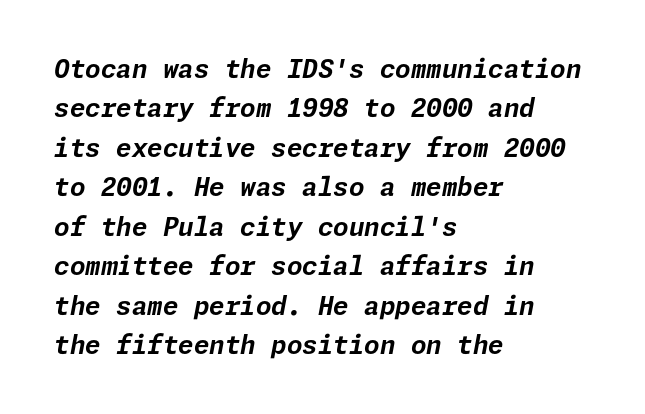
The image shows 25 px bold type, italic (leaning right); set left-aligned, normal line spacing (1.58x), normal letter spacing, not underlined.
